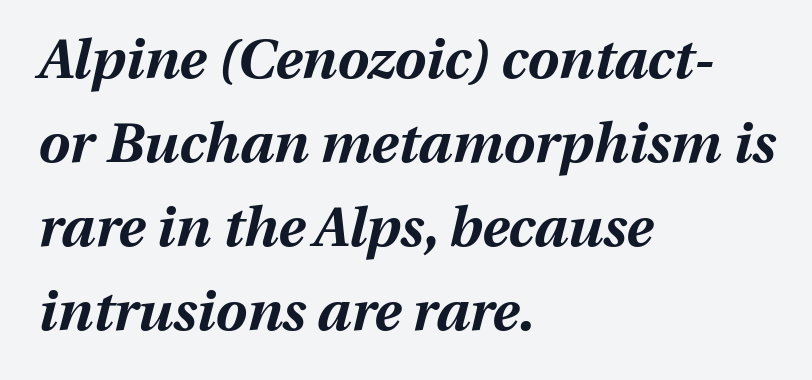
The image shows 56 px bold type, italic (leaning right); set left-aligned, normal line spacing (1.5x), normal letter spacing, not underlined; medium stroke contrast and a medium x-height.
